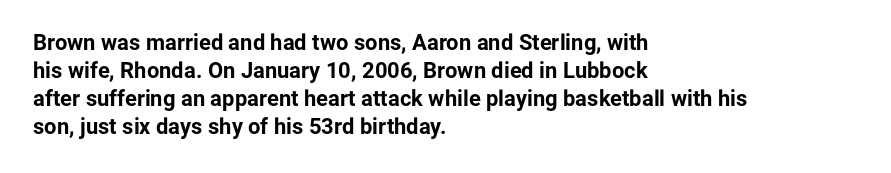
Q: Is the text bold? A: Yes.
Q: Is the text italic (slanted)? A: No, it is upright.
Q: Is the text underlined? A: No.
Q: How is the paragraph aligned? A: Left-aligned.
Q: Is the spacing between letters normal or unusually wide? A: Normal.
Q: Is the spacing between lines tight, normal or loose? A: Normal.
